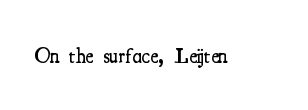
The image shows 21 px text type, upright; set normal letter spacing, not underlined.
